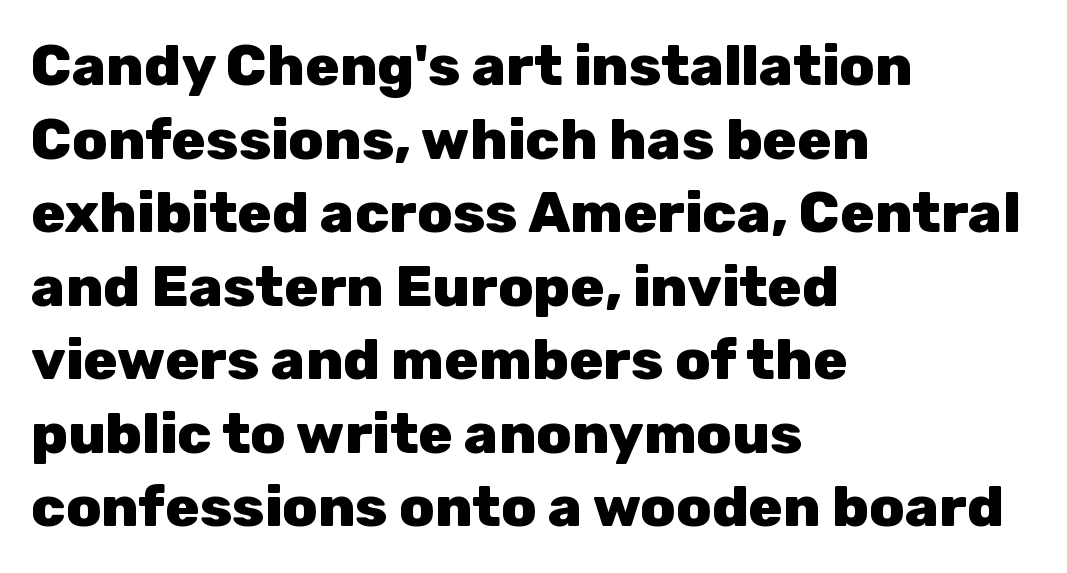
Q: Is the text bold? A: Yes.
Q: Is the text italic (slanted)? A: No, it is upright.
Q: Is the typeface a serif or a sans-serif typeface? A: Sans-serif.
Q: Is the text underlined? A: No.
Q: How is the paragraph aligned? A: Left-aligned.
Q: Is the spacing between letters normal or unusually wide? A: Normal.
Q: Is the spacing between lines tight, normal or loose? A: Normal.
Q: Width (condensed, normal, or wide)? A: Normal.
Q: Stroke contrast? A: Low.
Q: x-height? A: Medium.
Q: Monospaced? A: No.
